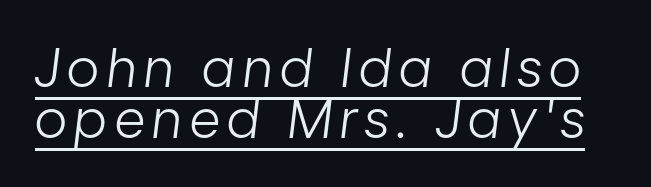
{"italic": "yes", "lean": "right", "slant_degrees": 7, "bold": "no", "weight": "light", "width": "condensed", "stroke_contrast": "low", "x_height": "medium", "monospaced": "no", "underline": "yes", "line_spacing": "tight", "line_spacing_ratio": 0.97, "glyph_px": 53}
